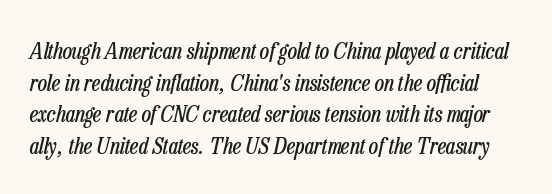
Each word holds together tightly as a unit, with standard inter-letter gaps. The zone under the glyphs is completely vacant. Slanted lettering throughout. What's the leading like? Ordinary, nothing unusual. The letters look calm and open, with moderate or lighter stems.
